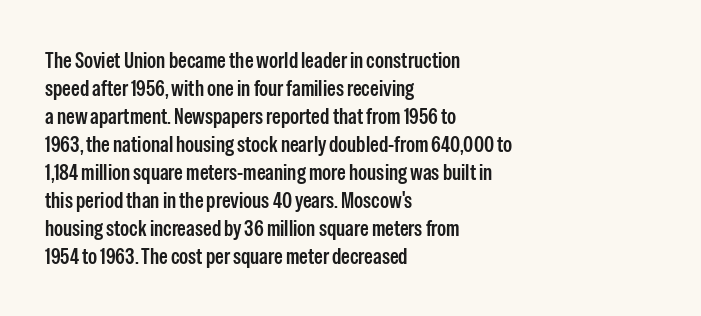
Q: Is the text bold? A: Semi-bold.
Q: Is the text italic (slanted)? A: No, it is upright.
Q: Is the text underlined? A: No.
Q: How is the paragraph aligned? A: Left-aligned.
Q: Is the spacing between letters normal or unusually wide? A: Normal.
Q: Is the spacing between lines tight, normal or loose? A: Normal.
